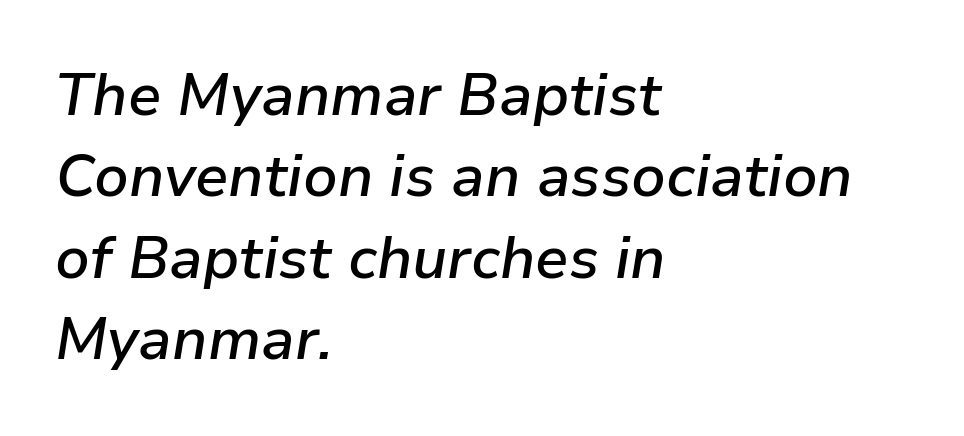
{"italic": "yes", "lean": "right", "slant_degrees": 9, "bold": "semi", "weight": "semibold", "width": "normal", "stroke_contrast": "low", "x_height": "medium", "monospaced": "no", "underline": "no", "align": "left", "line_spacing": "normal", "line_spacing_ratio": 1.38, "letter_spacing": "normal", "letter_spacing_em": 0.0, "glyph_px": 59}
